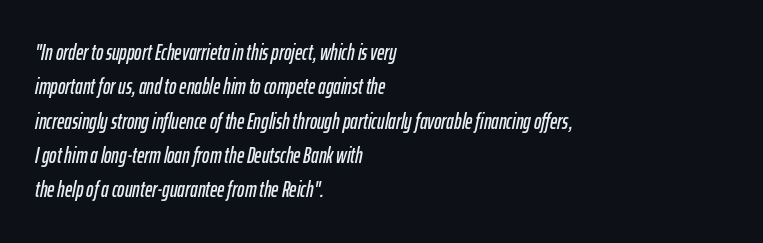
Q: Is the text italic (slanted)? A: Yes, it leans right by about 12 degrees.
Q: Is the text underlined? A: No.
Q: How is the paragraph aligned? A: Left-aligned.
Q: Is the spacing between letters normal or unusually wide? A: Normal.
Q: Is the spacing between lines tight, normal or loose? A: Normal.
